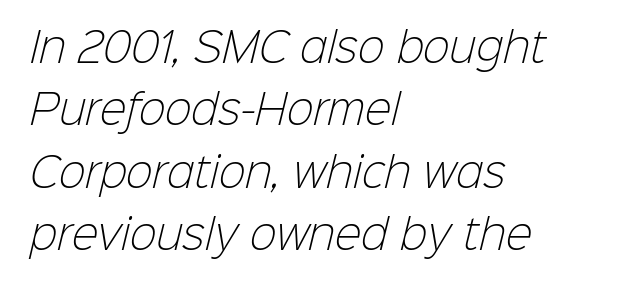
Q: Is the text bold? A: No.
Q: Is the typeface a serif or a sans-serif typeface? A: Sans-serif.
Q: Is the text underlined? A: No.
Q: How is the paragraph aligned? A: Left-aligned.
Q: Is the spacing between letters normal or unusually wide? A: Normal.
Q: Is the spacing between lines tight, normal or loose? A: Normal.
Q: Width (condensed, normal, or wide)? A: Normal.
Q: Stroke contrast? A: Low.
Q: x-height? A: Medium.
Q: Monospaced? A: No.
